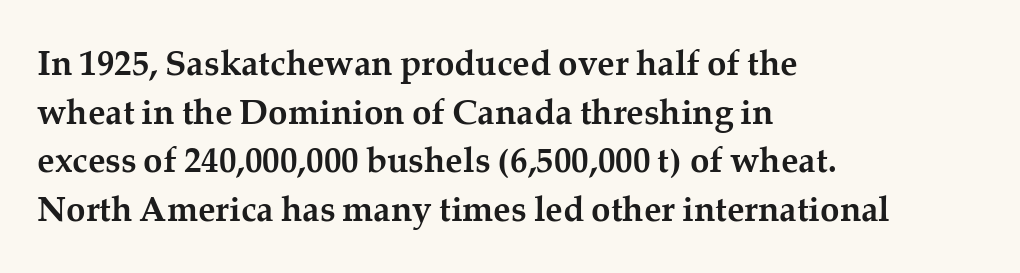
Spacing verdict: proportional, widths tailored to each character. The designer went with a serif here, giving each stem small feet. The space between consecutive lines is moderate. The passage shown is emphatically bold.
